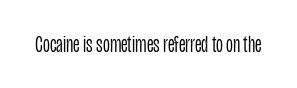
Q: Is the text bold? A: No.
Q: Is the text italic (slanted)? A: No, it is upright.
Q: Is the text underlined? A: No.
Q: Is the spacing between letters normal or unusually wide? A: Normal.
